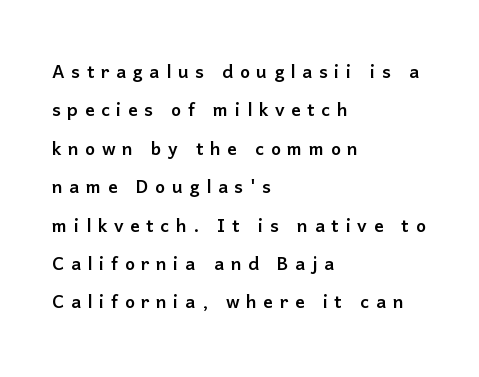
The specimen omits any rule beneath the text block's lines. Glyph-to-glyph distance is far greater than everyday printed text. The rendering uses a moderate line-height, typical for paragraphs. Caption: multi-line text, flush left, ragged right.
